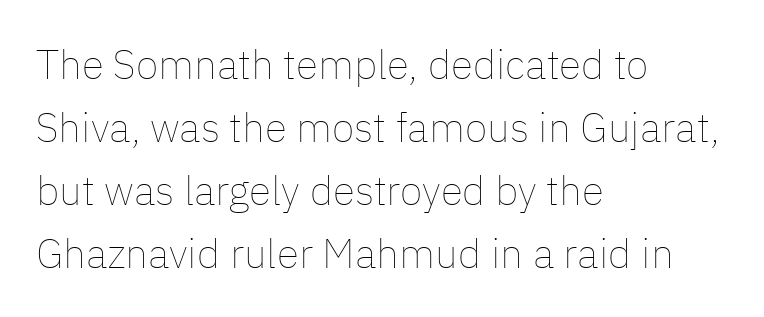
Tracking value appears to be zero — textbook default spacing. Is the block centered? No — it sits flush against the left margin. This is roman type, the default non-slanted kind. No word sits above an underline. Proportional: the letters do not fall into vertical columns.
